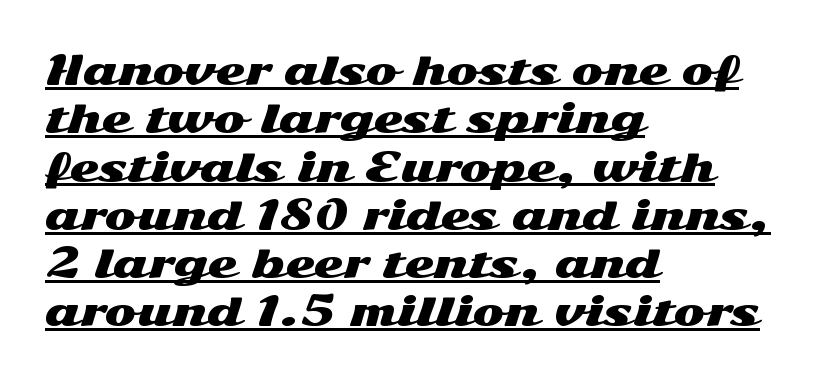
The image shows 38 px wide sans-serif type; set left-aligned, normal line spacing (1.27x), normal letter spacing, underlined; medium stroke contrast and a medium x-height.
